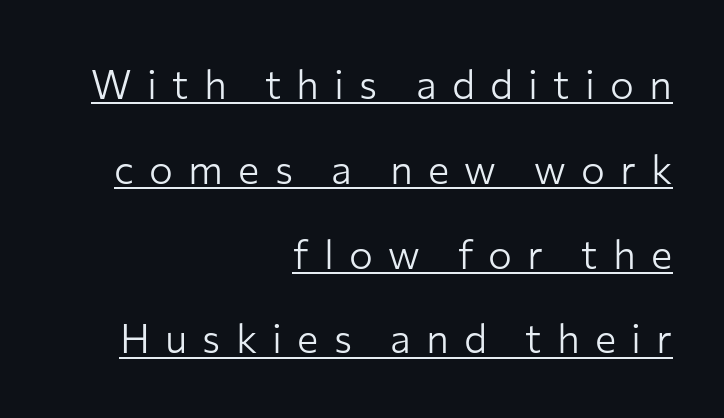
No feet cap the strokes, marking this as sans-serif type. Leading is clearly above the norm, producing a sparse column. The face used here appears with an underline applied. Each stroke keeps to a modest, everyday thickness or less.
